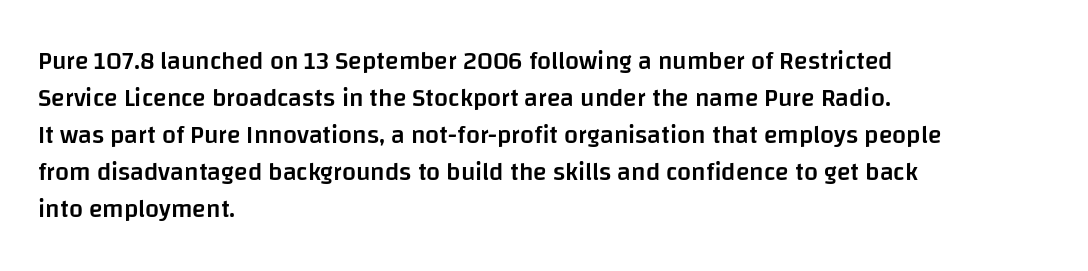
{"italic": "no", "bold": "semi", "underline": "no", "align": "left", "line_spacing": "normal", "line_spacing_ratio": 1.48, "letter_spacing": "normal", "letter_spacing_em": 0.0, "glyph_px": 25}
